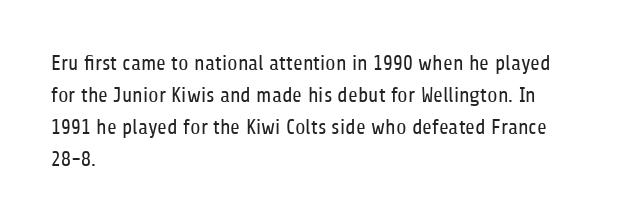
Is the block centered? No — it sits flush against the left margin. Honestly, the row spacing looks completely unremarkable. Check under the words: just untouched page. Ascenders rise straight up at ninety degrees. Nobody touched the tracking dial on this one.
